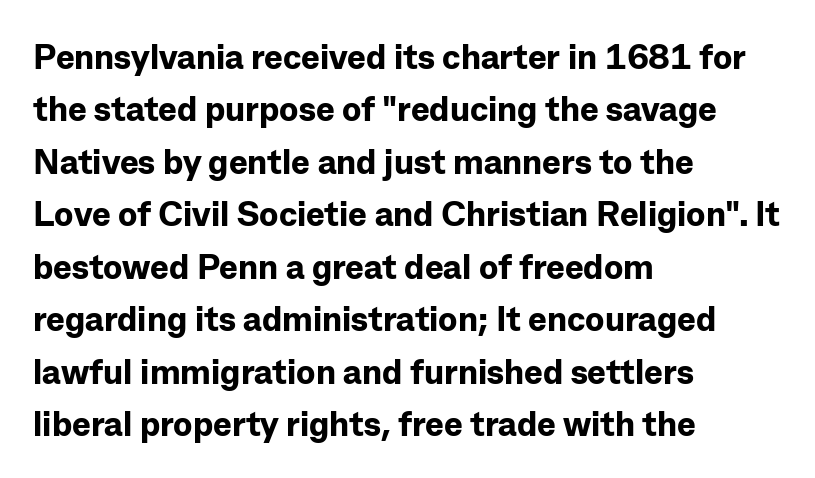
Q: Is the text bold? A: Yes.
Q: Is the text italic (slanted)? A: No, it is upright.
Q: Is the typeface a serif or a sans-serif typeface? A: Sans-serif.
Q: Is the text underlined? A: No.
Q: How is the paragraph aligned? A: Left-aligned.
Q: Is the spacing between letters normal or unusually wide? A: Normal.
Q: Is the spacing between lines tight, normal or loose? A: Normal.
Q: Width (condensed, normal, or wide)? A: Normal.
Q: Stroke contrast? A: Low.
Q: x-height? A: Medium.
Q: Monospaced? A: No.
